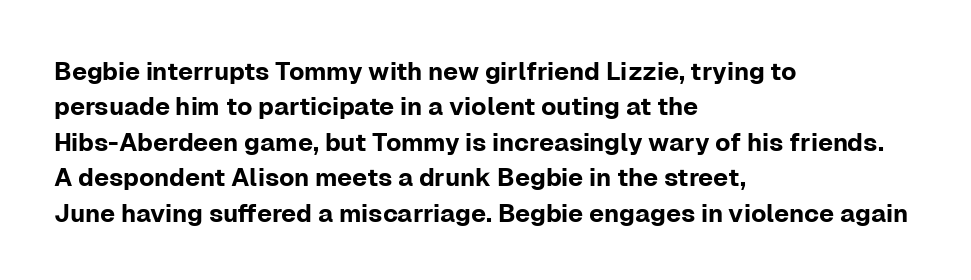
The line texture is even and compact thanks to regular tracking. Glance below the letters and you will spot only blank space. It's the straight-up-and-down kind of type. Each line starts at the same left margin while the right side varies. Reading down the column, the eye jumps a familiar distance to each next line.
